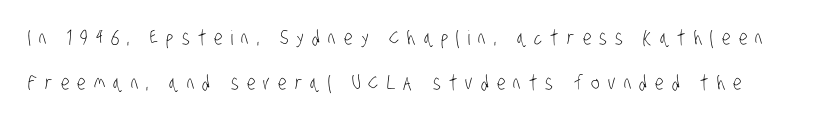
The image shows 20 px text type; set loose line spacing (2.25x), unusually wide letter spacing (+0.41 em), not underlined.
